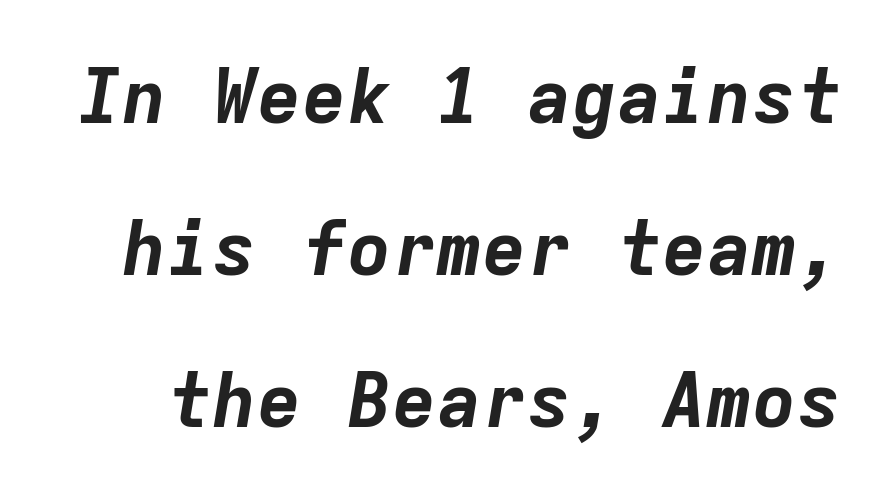
Q: Is the text bold? A: Yes.
Q: Is the text italic (slanted)? A: Yes, it leans right by about 9 degrees.
Q: Is the text underlined? A: No.
Q: Is the spacing between letters normal or unusually wide? A: Normal.
Q: Is the spacing between lines tight, normal or loose? A: Loose.
Q: Width (condensed, normal, or wide)? A: Normal.
Q: Stroke contrast? A: Low.
Q: x-height? A: Medium.
Q: Monospaced? A: Yes.
